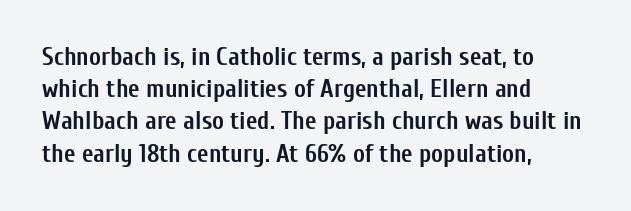
Q: Is the text bold? A: Yes.
Q: Is the text italic (slanted)? A: No, it is upright.
Q: Is the text underlined? A: No.
Q: How is the paragraph aligned? A: Left-aligned.
Q: Is the spacing between letters normal or unusually wide? A: Normal.
Q: Is the spacing between lines tight, normal or loose? A: Normal.
